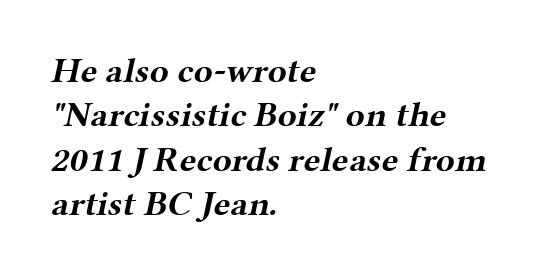
Every row of glyphs begins at an identical x-position on the left. A typesetter would call this proportional, since set widths differ per character. A typesetter would label this face a serif. The rendering keeps characters at their native spacing.
